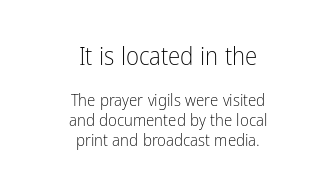
Q: Is the text bold? A: No.
Q: Is the text italic (slanted)? A: No, it is upright.
Q: Is the text underlined? A: No.
Q: How is the paragraph aligned? A: Centered.
Q: Is the spacing between letters normal or unusually wide? A: Normal.
Q: Which block of text is set in a larger size, the first (top) or the second (bottom)? A: The first (top) one.
